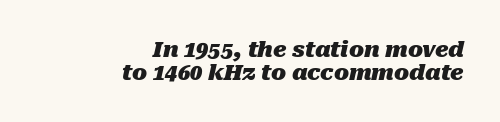
The image shows 22 px bold type, italic (leaning right); set right-aligned, tight line spacing (1.04x), normal letter spacing, not underlined.
